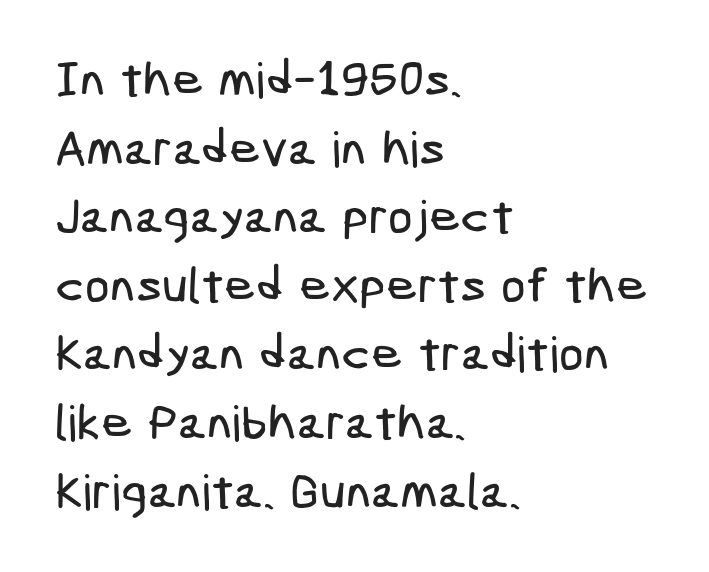
Q: Is the typeface a serif or a sans-serif typeface? A: Sans-serif.
Q: Is the text underlined? A: No.
Q: How is the paragraph aligned? A: Left-aligned.
Q: Is the spacing between letters normal or unusually wide? A: Normal.
Q: Is the spacing between lines tight, normal or loose? A: Normal.
Q: Width (condensed, normal, or wide)? A: Condensed.
Q: Stroke contrast? A: Low.
Q: x-height? A: Medium.
